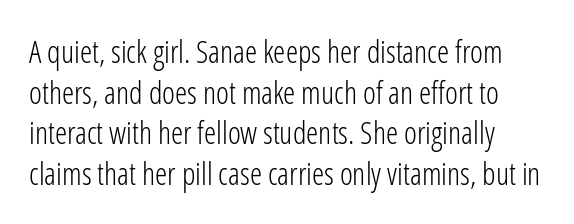
The image shows 31 px light, condensed sans-serif type, upright; set normal line spacing (1.31x), normal letter spacing, not underlined; low stroke contrast and a medium x-height.
